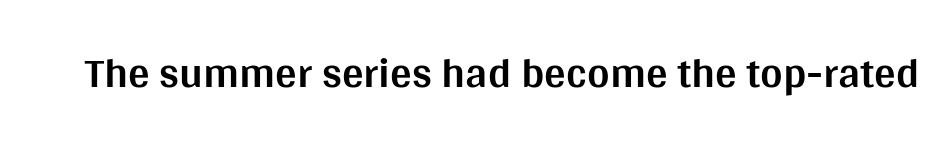
{"serif": "no", "italic": "no", "bold": "yes", "weight": "bold", "width": "normal", "stroke_contrast": "medium", "x_height": "large", "monospaced": "no", "underline": "no", "letter_spacing": "normal", "letter_spacing_em": 0.0, "glyph_px": 43}
